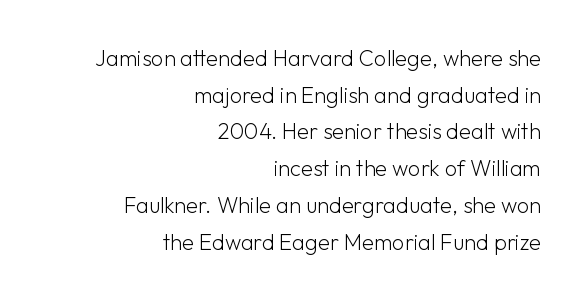
Words appear dense and cohesive because spacing is normal. The vertical gap from one line to the next is medium. This is roman type, the default non-slanted kind. Heft: none added — not bold. The text block is weighted toward the right margin, trailing off unevenly leftward. Unmarked baselines from the first word to the last.
